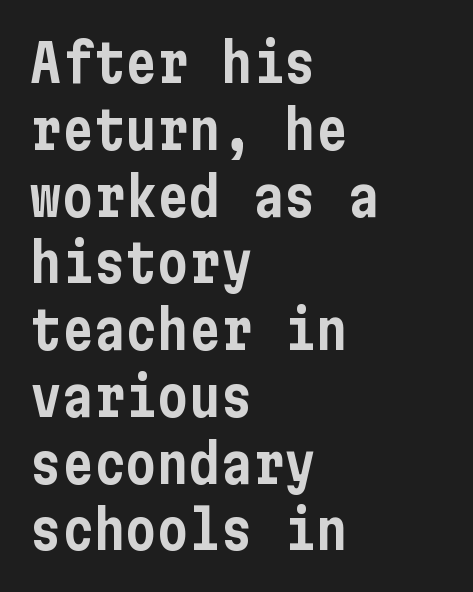
The image shows 53 px condensed sans-serif type, upright; set left-aligned, normal line spacing (1.26x), normal letter spacing, not underlined; low stroke contrast and a medium x-height.
